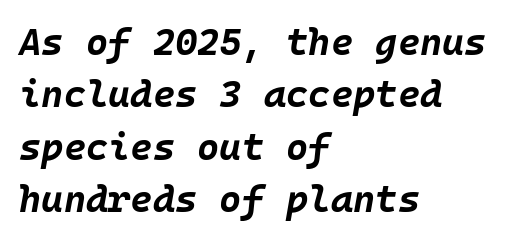
These lines were composed using italics. Does the weight exceed regular? Yes, all the way to bold. Plain, unruled lines of type. Students, observe: this is what conventionally led text looks like. This sample uses plain, unmodified letter spacing.
